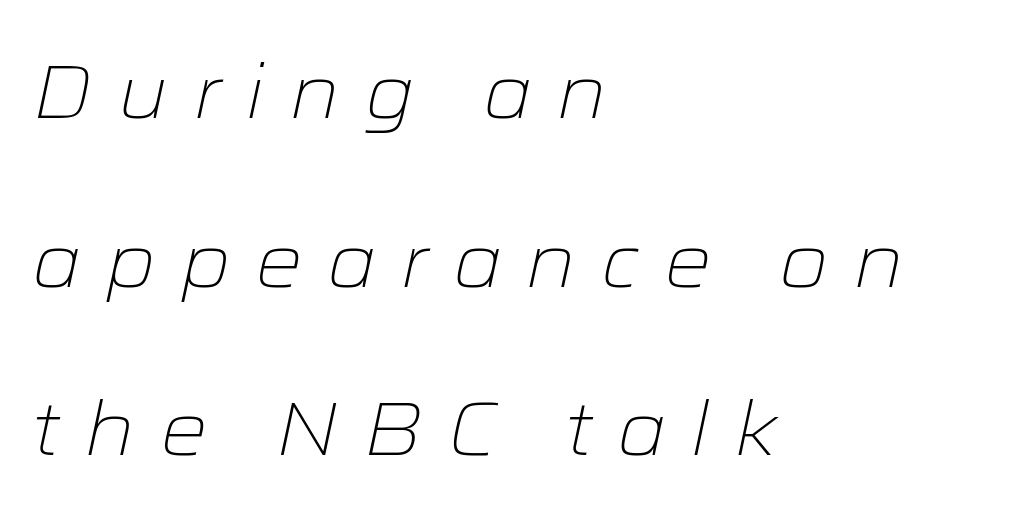
This sample is left-justified, so line endings fall wherever the words run out. Letters have the restrained weight of plain body copy at most. Leading: increased. Do the characters align in a grid? No, the font is proportional. The tracking jumps out immediately: characters are airy and widely separated. Looking at the ascenders, they clearly lean.
